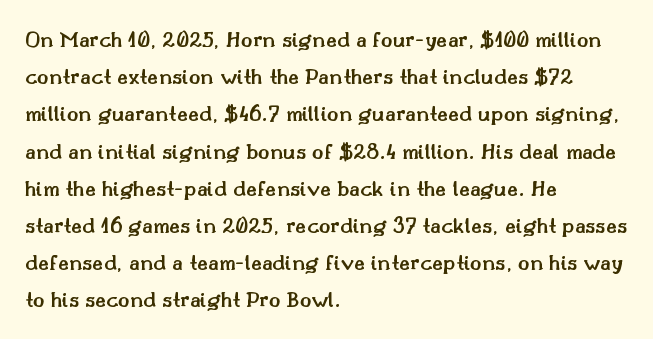
The image shows 24 px text type, upright; set left-aligned, normal line spacing (1.55x), normal letter spacing, not underlined.
